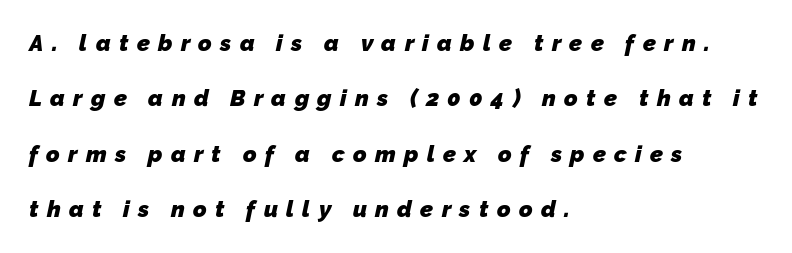
Q: Is the text bold? A: Yes.
Q: Is the text underlined? A: No.
Q: How is the paragraph aligned? A: Left-aligned.
Q: Is the spacing between letters normal or unusually wide? A: Unusually wide.
Q: Is the spacing between lines tight, normal or loose? A: Loose.
